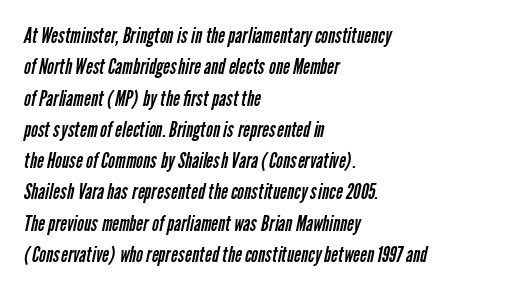
The image shows 21 px text type; set left-aligned, normal line spacing (1.49x), normal letter spacing, not underlined.
